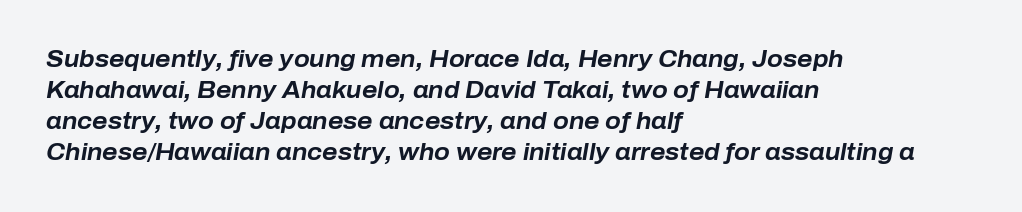
{"italic": "yes", "lean": "right", "slant_degrees": 10, "bold": "yes", "underline": "no", "align": "left", "line_spacing": "normal", "line_spacing_ratio": 1.35, "letter_spacing": "normal", "letter_spacing_em": 0.0, "glyph_px": 23}
